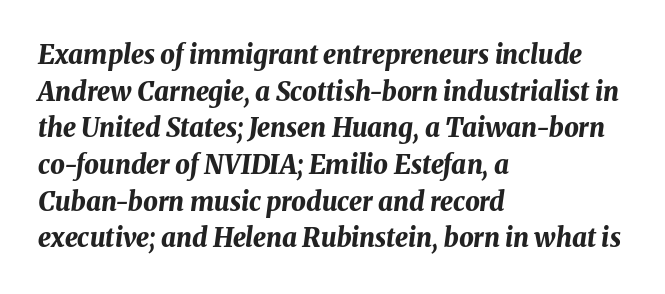
{"italic": "yes", "lean": "right", "slant_degrees": 8, "bold": "yes", "underline": "no", "align": "left", "line_spacing": "normal", "line_spacing_ratio": 1.41, "letter_spacing": "normal", "letter_spacing_em": 0.0, "glyph_px": 26}
